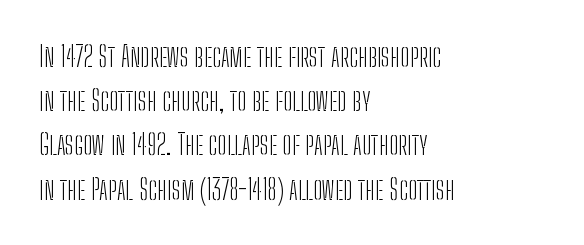
You could call the tracking neutral — neither tight nor loose. The typography opts for an upright posture over an oblique one. Think of a printed novel: that variable character pitch is what you see here. Classification — sans serif. The compositor pushed each line to the left boundary.
